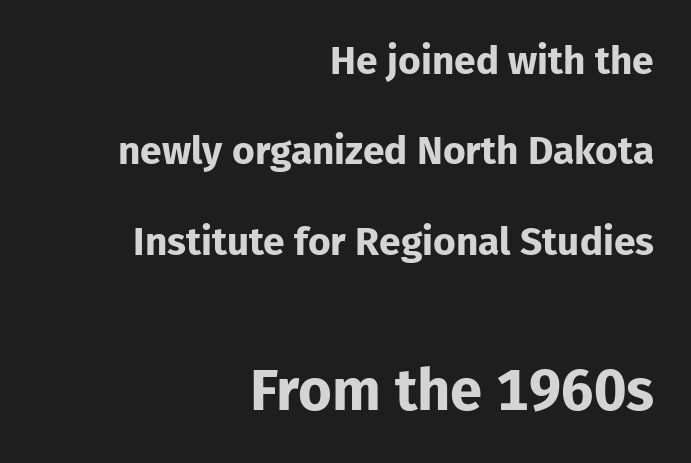
The image shows 58 px bold sans-serif type, upright; set right-aligned, loose line spacing (2.32x), normal letter spacing, not underlined; the second (bottom) block is 1.49x larger; low stroke contrast and a medium x-height.
